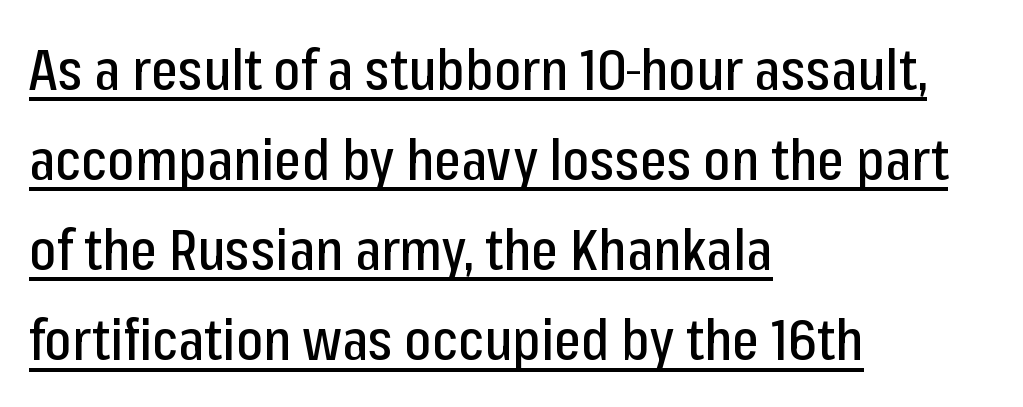
Q: Is the text italic (slanted)? A: No, it is upright.
Q: Is the typeface a serif or a sans-serif typeface? A: Sans-serif.
Q: Is the text underlined? A: Yes.
Q: How is the paragraph aligned? A: Left-aligned.
Q: Is the spacing between letters normal or unusually wide? A: Normal.
Q: Is the spacing between lines tight, normal or loose? A: Normal.
Q: Width (condensed, normal, or wide)? A: Condensed.
Q: Stroke contrast? A: Low.
Q: x-height? A: Medium.
Q: Monospaced? A: No.
